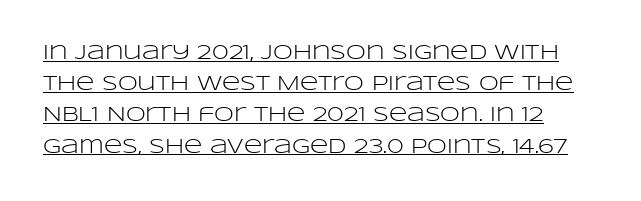
Q: Is the text bold? A: No.
Q: Is the text italic (slanted)? A: No, it is upright.
Q: Is the text underlined? A: Yes.
Q: Is the spacing between letters normal or unusually wide? A: Normal.
Q: Is the spacing between lines tight, normal or loose? A: Normal.
